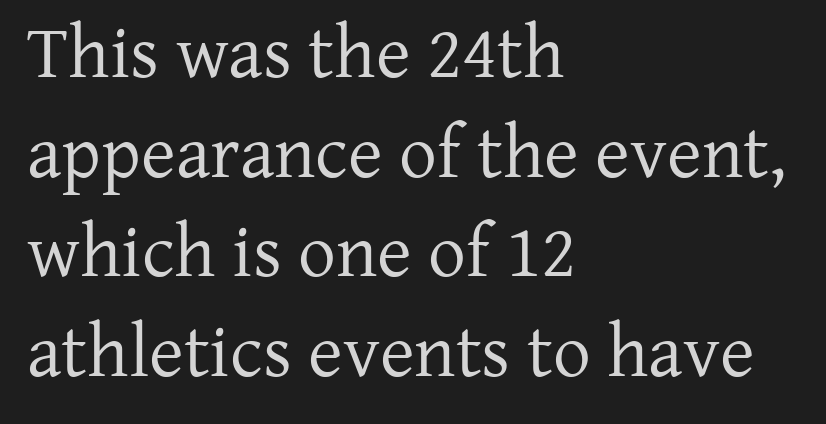
Q: Is the text bold? A: No.
Q: Is the text italic (slanted)? A: No, it is upright.
Q: Is the typeface a serif or a sans-serif typeface? A: Serif.
Q: Is the text underlined? A: No.
Q: How is the paragraph aligned? A: Left-aligned.
Q: Is the spacing between letters normal or unusually wide? A: Normal.
Q: Is the spacing between lines tight, normal or loose? A: Normal.
Q: Width (condensed, normal, or wide)? A: Normal.
Q: Stroke contrast? A: Low.
Q: x-height? A: Medium.
Q: Monospaced? A: No.
